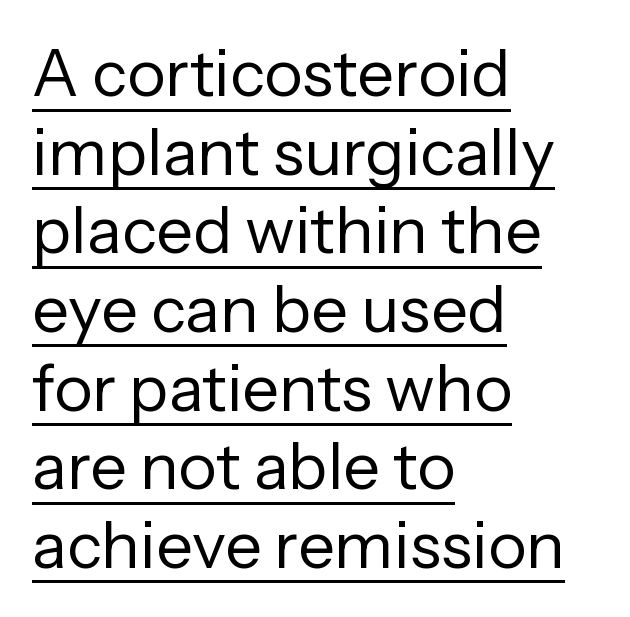
The image shows 65 px regular-weight sans-serif type, upright; set left-aligned, line spacing 1.21x, normal letter spacing, underlined; low stroke contrast and a medium x-height.
